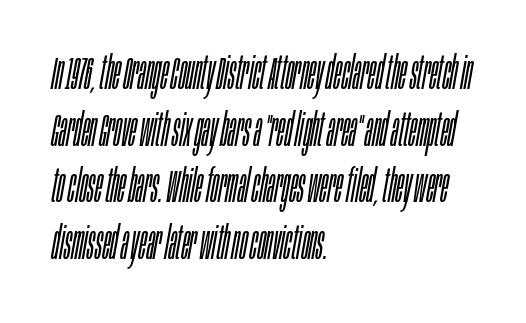
Style check: oblique. Leftover space on each line is placed entirely after the last word. Glance below the letters and you will spot only blank space. This reads as an unemphasized weight, regular at the heaviest. The passage shown is typed in a proportional face where columns would drift.
